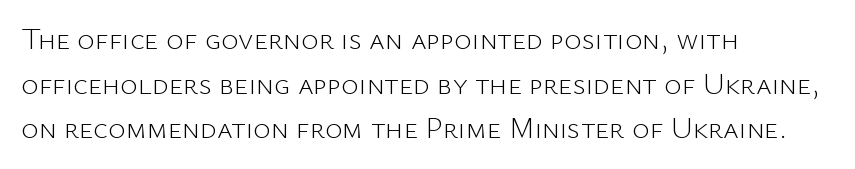
Heaviness? Minimal to ordinary, like unemphasized prose. The text block is weighted toward the left margin, trailing off unevenly rightward. Students, observe: this is what conventionally led text looks like. Italic: no, the glyphs are upright roman.
